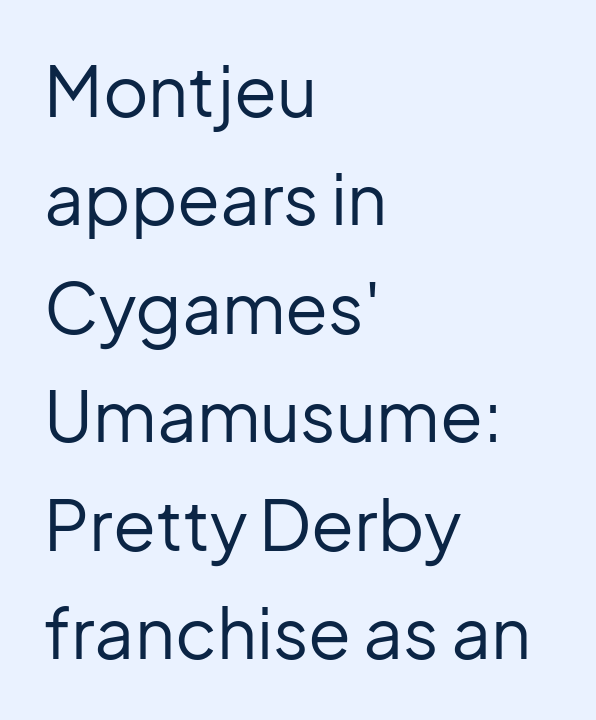
Q: Is the text bold? A: No.
Q: Is the text italic (slanted)? A: No, it is upright.
Q: Is the typeface a serif or a sans-serif typeface? A: Sans-serif.
Q: Is the text underlined? A: No.
Q: How is the paragraph aligned? A: Left-aligned.
Q: Is the spacing between letters normal or unusually wide? A: Normal.
Q: Is the spacing between lines tight, normal or loose? A: Normal.
Q: Width (condensed, normal, or wide)? A: Normal.
Q: Stroke contrast? A: Low.
Q: x-height? A: Medium.
Q: Monospaced? A: No.
